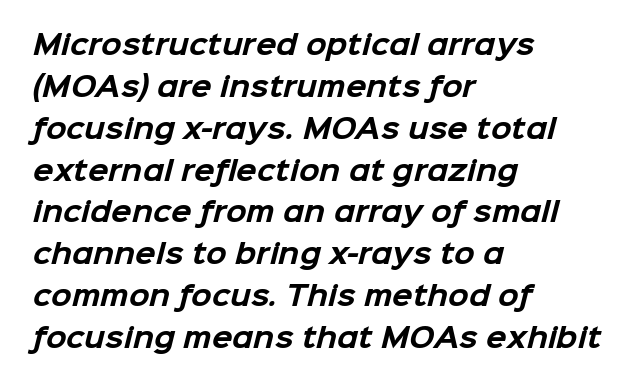
{"bold": "yes", "underline": "no", "align": "left", "line_spacing": "normal", "line_spacing_ratio": 1.55, "letter_spacing": "normal", "letter_spacing_em": 0.0, "glyph_px": 27}
